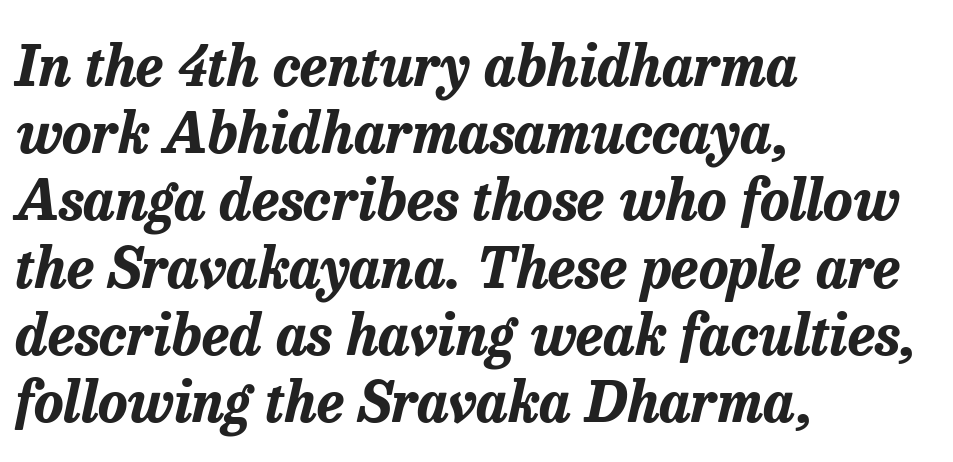
The image shows 56 px bold type, italic (leaning right); set left-aligned, line spacing 1.2x, normal letter spacing, not underlined; low stroke contrast and a medium x-height.
